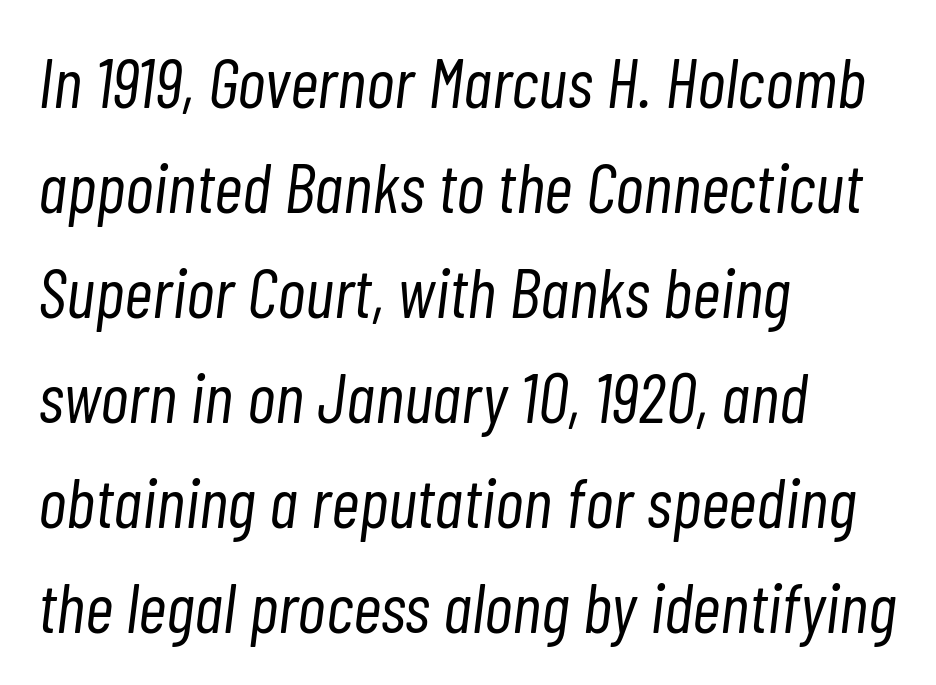
Every row of glyphs begins at an identical x-position on the left. Weight: in the light-to-regular range. These lines keep a tight, regular rhythm from letter to letter. Every character sits at an angle, as italics do. Only glyphs here, with clear space below each row.
